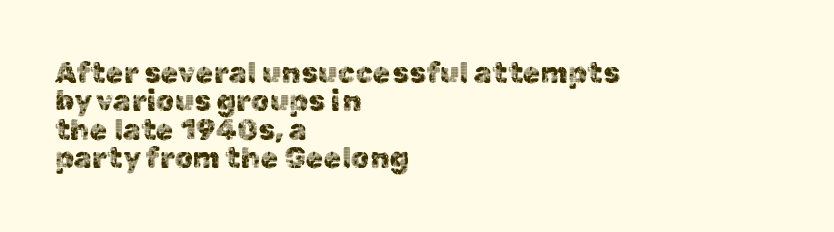
{"serif": "no", "italic": "no", "width": "normal", "x_height": "medium", "monospaced": "no", "underline": "no", "align": "left", "line_spacing": "tight", "line_spacing_ratio": 0.98, "letter_spacing": "normal", "letter_spacing_em": 0.0, "glyph_px": 29}
